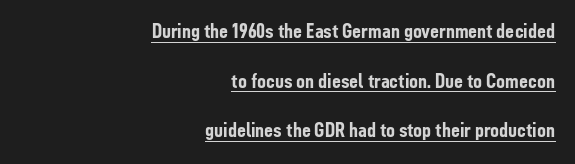
{"italic": "no", "bold": "yes", "underline": "yes", "align": "right", "line_spacing": "loose", "line_spacing_ratio": 2.26, "letter_spacing": "normal", "letter_spacing_em": 0.0, "glyph_px": 22}
